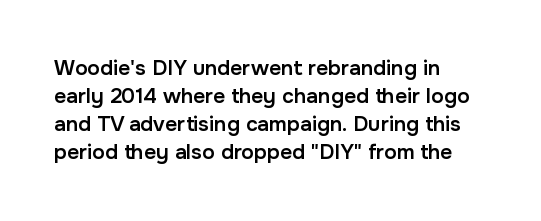
The axis of the letterforms is exactly vertical. The block of text has a typical density, with ordinary space between rows. Plain, unruled lines of type. Slightly chunky letters — semibold, I'd say, not full bold. Left-aligned paragraph, ragged on the right.
